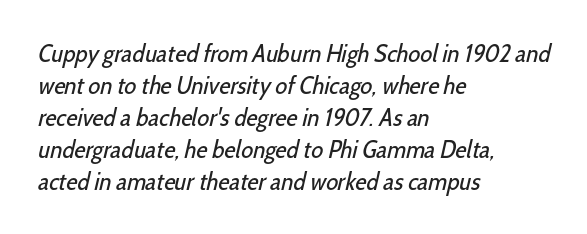
Q: Is the text bold? A: No.
Q: Is the text underlined? A: No.
Q: How is the paragraph aligned? A: Left-aligned.
Q: Is the spacing between letters normal or unusually wide? A: Normal.
Q: Is the spacing between lines tight, normal or loose? A: Normal.
